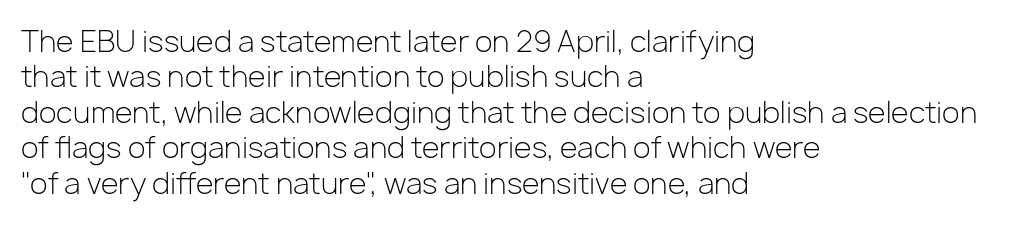
The image shows 29 px light sans-serif type, upright; set left-aligned, line spacing 1.22x, normal letter spacing, not underlined; low stroke contrast and a medium x-height.
